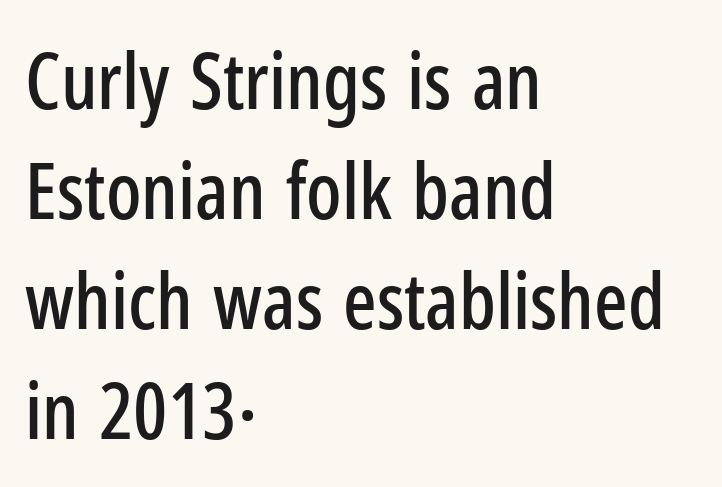
Q: Is the text italic (slanted)? A: No, it is upright.
Q: Is the typeface a serif or a sans-serif typeface? A: Sans-serif.
Q: Is the text underlined? A: No.
Q: How is the paragraph aligned? A: Left-aligned.
Q: Is the spacing between letters normal or unusually wide? A: Normal.
Q: Is the spacing between lines tight, normal or loose? A: Normal.
Q: Width (condensed, normal, or wide)? A: Condensed.
Q: Stroke contrast? A: Low.
Q: x-height? A: Medium.
Q: Monospaced? A: No.
